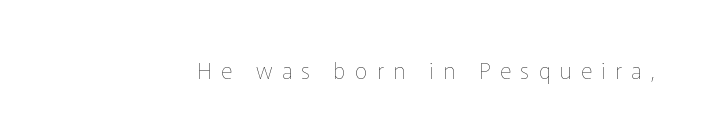
{"italic": "no", "bold": "no", "underline": "no", "letter_spacing": "wide", "letter_spacing_em": 0.43, "glyph_px": 22}
